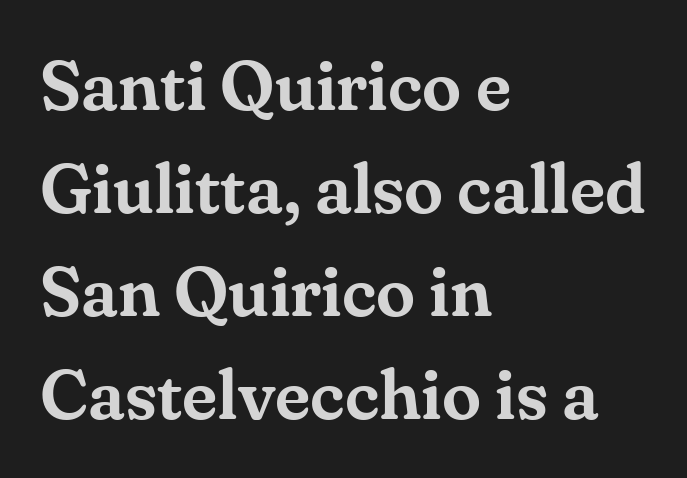
Letters rest on an invisible, unmarked baseline. Every stem runs plumb, perpendicular to the baseline. Compared with a centered layout, this one pins lines to the left instead. Regarding serifs, this sample has them. In terms of leading, this rendering sits right in the middle. Each letter keeps its own natural width here, so spacing adapts to shape.
